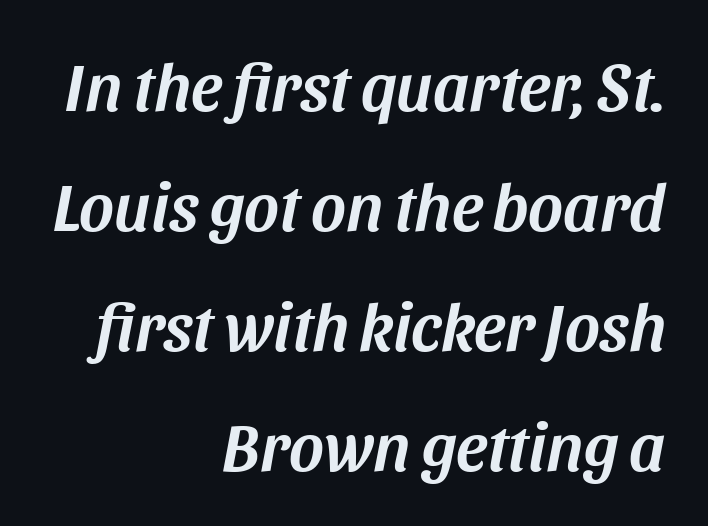
{"italic": "yes", "lean": "right", "slant_degrees": 11, "width": "normal", "stroke_contrast": "medium", "x_height": "large", "monospaced": "no", "underline": "no", "align": "right", "line_spacing_ratio": 1.79, "letter_spacing": "normal", "letter_spacing_em": 0.0, "glyph_px": 67}
